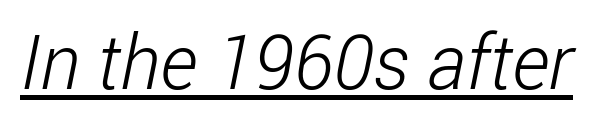
Between one letter and the next there's only the usual sliver of space. Proportional: the letters do not fall into vertical columns. Ink coverage per letter is moderate at most. Nothing sits at the stroke ends, so this counts as sans-serif. What decoration does the sample have? An underline.
